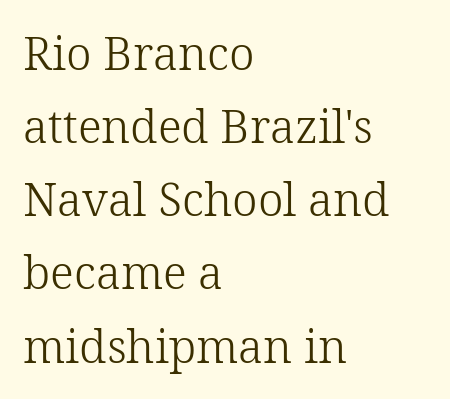
{"serif": "yes", "italic": "no", "bold": "no", "weight": "light", "width": "normal", "stroke_contrast": "low", "x_height": "medium", "monospaced": "no", "underline": "no", "align": "left", "line_spacing": "normal", "line_spacing_ratio": 1.59, "letter_spacing": "normal", "letter_spacing_em": 0.0, "glyph_px": 46}
